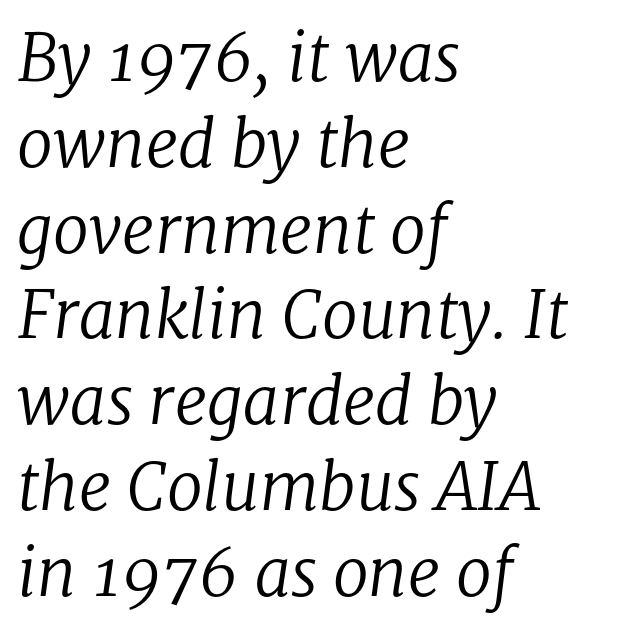
The characters are drawn with everyday or finer stroke widths. Horizontal alignment here is leftward, the default for most running prose. Serif or sans? Serif — the stroke terminals have little feet. There's an unmistakable incline to the writing here. Compared with typical body copy, the letter spacing here is the same. The face used here is proportionally spaced, like ordinary book or web type.
